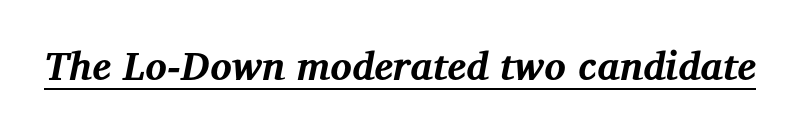
{"serif": "yes", "italic": "yes", "lean": "right", "slant_degrees": 12, "bold": "yes", "weight": "bold", "width": "normal", "stroke_contrast": "medium", "x_height": "medium", "monospaced": "no", "underline": "yes", "letter_spacing": "normal", "letter_spacing_em": 0.0, "glyph_px": 40}
